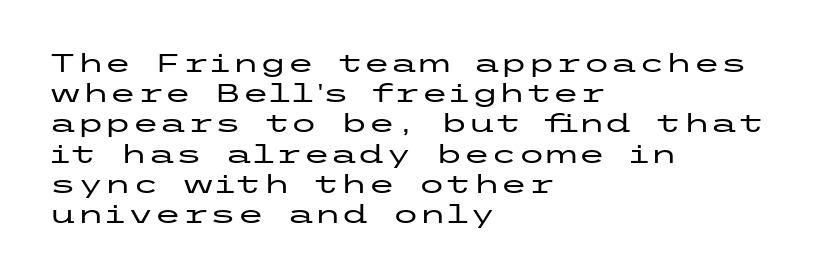
{"italic": "no", "underline": "no", "align": "left", "line_spacing_ratio": 1.21, "letter_spacing": "normal", "letter_spacing_em": 0.0, "glyph_px": 25}
